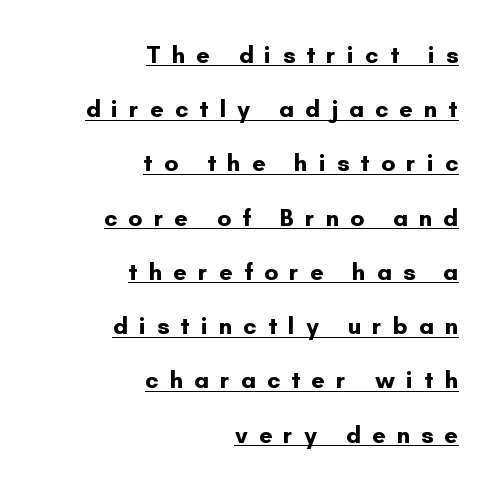
If you measured baseline to baseline, you'd find a long distance. The horizontal fit of the characters is loose and conspicuously gappy. Teacher's note: observe the even right margin — that is flush-right alignment. The lettering is marked with a stroke running underneath it.
